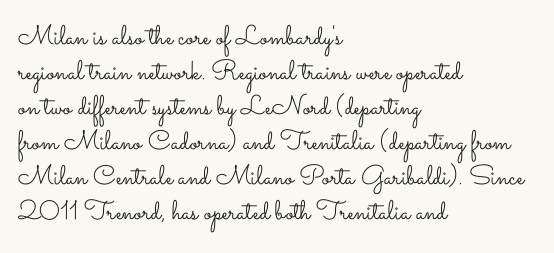
The image shows 27 px text type; set left-aligned, normal line spacing (1.3x), normal letter spacing, not underlined.
